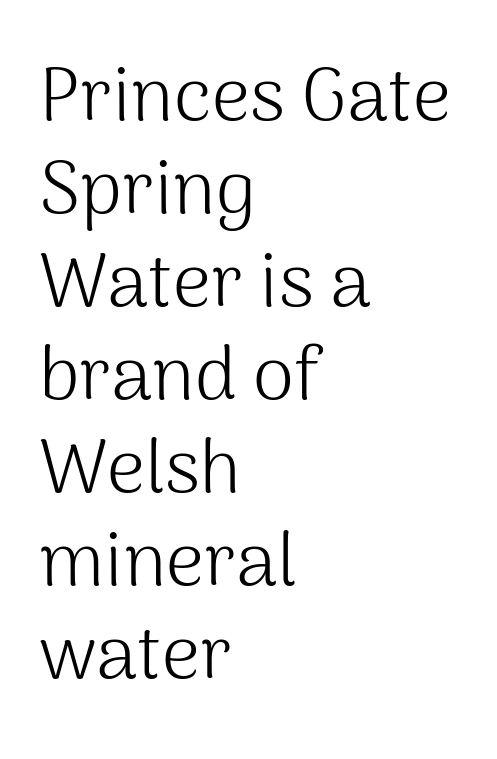
{"serif": "no", "italic": "no", "bold": "no", "weight": "light", "width": "normal", "stroke_contrast": "medium", "x_height": "medium", "monospaced": "no", "underline": "no", "align": "left", "line_spacing_ratio": 1.24, "letter_spacing": "normal", "letter_spacing_em": 0.0, "glyph_px": 75}
